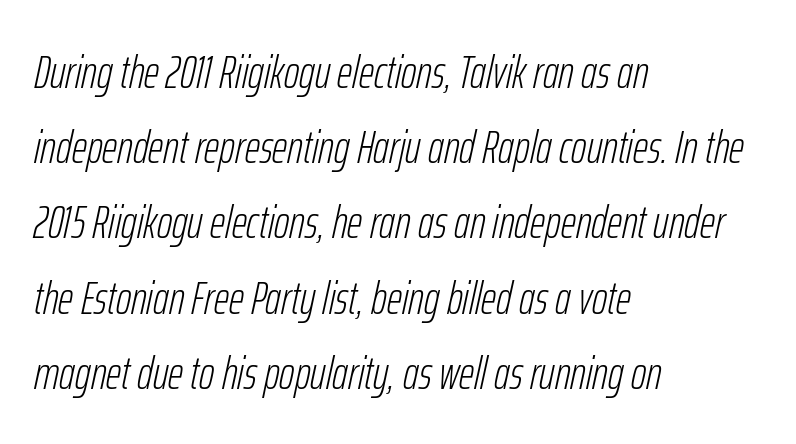
Q: Is the text bold? A: No.
Q: Is the text italic (slanted)? A: Yes, it leans right by about 12 degrees.
Q: Is the text underlined? A: No.
Q: How is the paragraph aligned? A: Left-aligned.
Q: Is the spacing between letters normal or unusually wide? A: Normal.
Q: Is the spacing between lines tight, normal or loose? A: Normal.
Q: Width (condensed, normal, or wide)? A: Condensed.
Q: Stroke contrast? A: Low.
Q: x-height? A: Medium.
Q: Monospaced? A: No.
